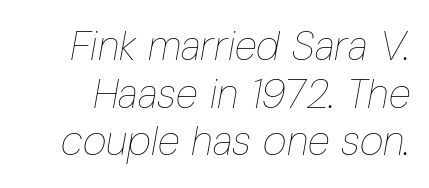
The image shows 41 px thin, condensed type, italic (leaning right); set line spacing 1.16x, normal letter spacing, not underlined; low stroke contrast and a medium x-height.
